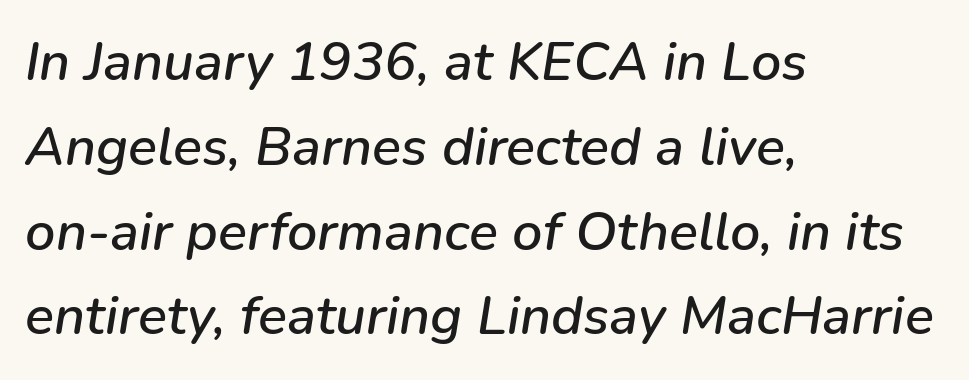
The image shows 54 px text type, italic (leaning right); set left-aligned, normal line spacing (1.57x), normal letter spacing, not underlined; low stroke contrast and a medium x-height.
